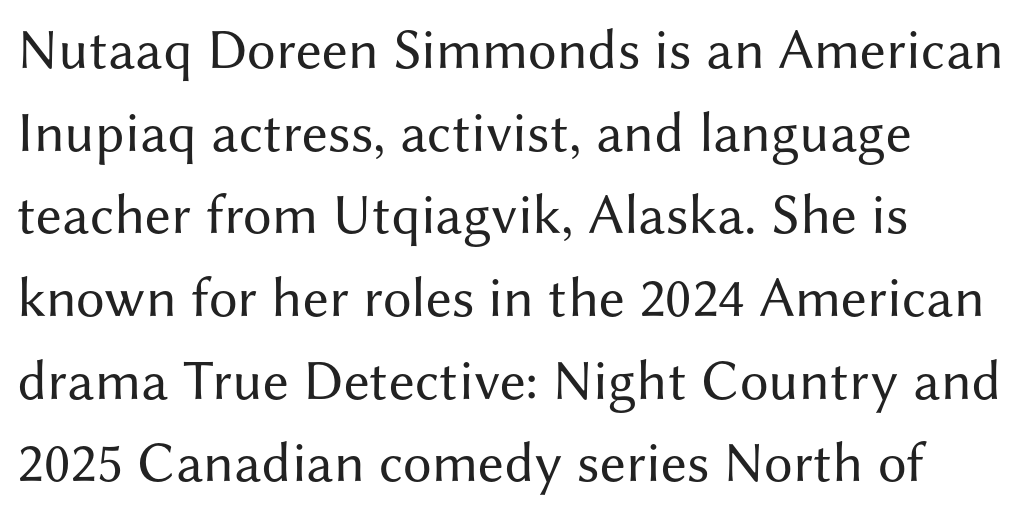
The image shows 57 px regular-weight sans-serif type, upright; set left-aligned, normal line spacing (1.45x), normal letter spacing, not underlined; medium stroke contrast and a medium x-height.
